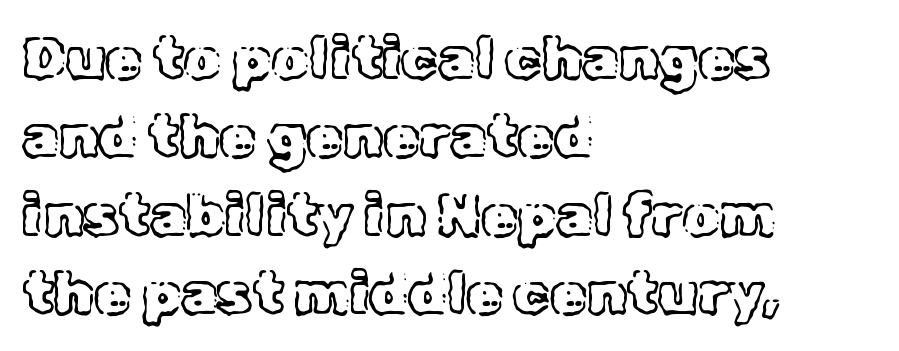
{"italic": "no", "width": "normal", "x_height": "medium", "monospaced": "no", "underline": "no", "align": "left", "line_spacing": "normal", "line_spacing_ratio": 1.33, "letter_spacing": "normal", "letter_spacing_em": 0.0, "glyph_px": 59}
